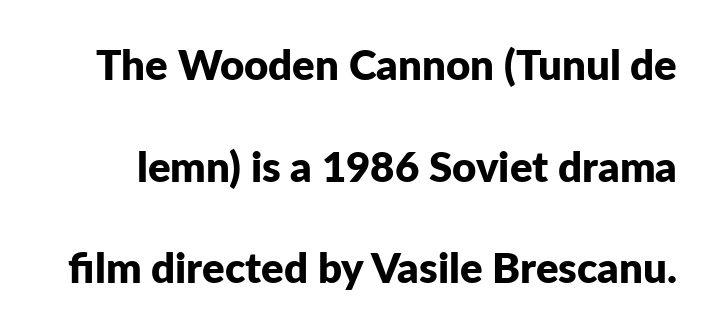
The letters are bold, with thick, heavy strokes. Nothing unusual about the tracking: characters are spaced as the font intends. Rendered with straight, roman letterforms. Type style note: lacks serifs. Honestly, the rows look like they've been pulled way apart. No word sits above an underline.
